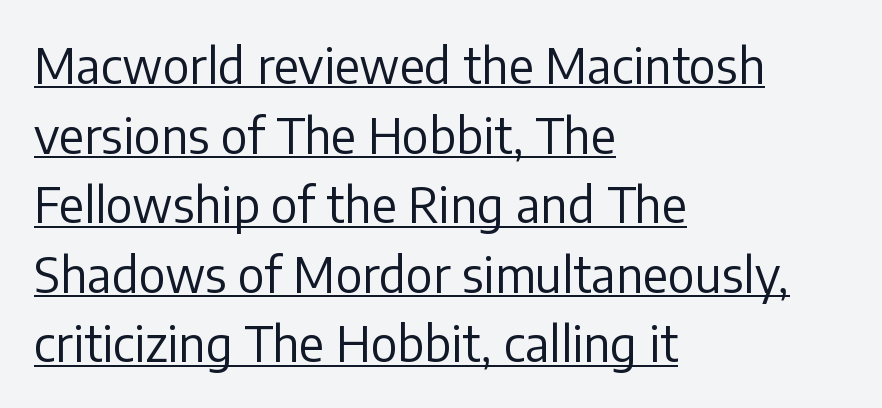
What kind of face is this? One without serifs — a sans. Summary of vertical rhythm: regular, with standard interline spacing. Weight: regular or lighter. The passage shown has conventional tracking throughout. Looks like regular typesetting: each glyph gets only the width it needs.
